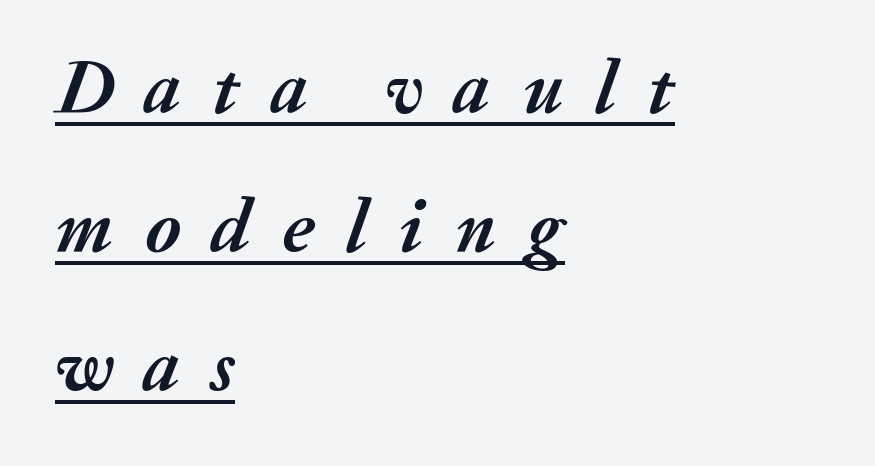
The whole block is typeset with a tilt. These lines are set flush left with a ragged right edge. The type is letterspaced generously, with wide tracking. The specimen includes a rule beneath the text block's lines. Summary of weight: heavy, a full bold.
